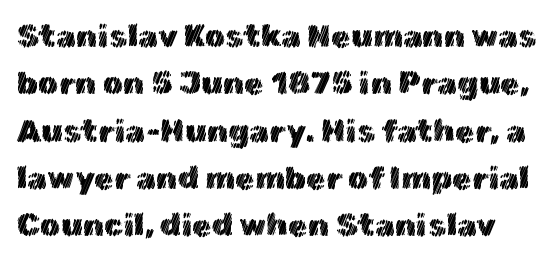
Each word holds together tightly as a unit, with standard inter-letter gaps. Ascenders rise straight up at ninety degrees. Normally led — the rows are evenly, conventionally spaced. No word sits above an underline. You could not count columns in this text — the font is proportionally spaced.
